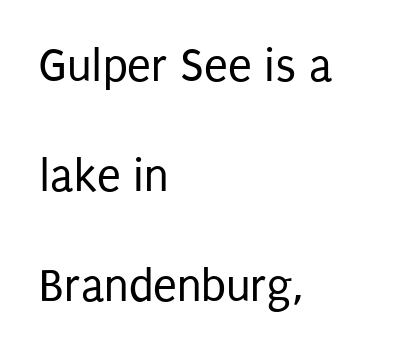
Ink coverage per letter is moderate at most. Nothing sits at the stroke ends, so this counts as sans-serif. The gap between lines stays unmarked. The typesetter chose a ragged-right arrangement here. Reading down the column, the eye jumps a long way to each next line.
